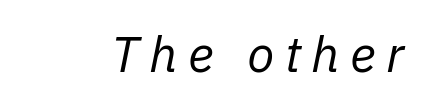
Q: Is the text bold? A: No.
Q: Is the text italic (slanted)? A: Yes, it leans right by about 11 degrees.
Q: Is the text underlined? A: No.
Q: Is the spacing between letters normal or unusually wide? A: Unusually wide.
Q: Width (condensed, normal, or wide)? A: Normal.
Q: Stroke contrast? A: Low.
Q: x-height? A: Medium.
Q: Monospaced? A: No.
